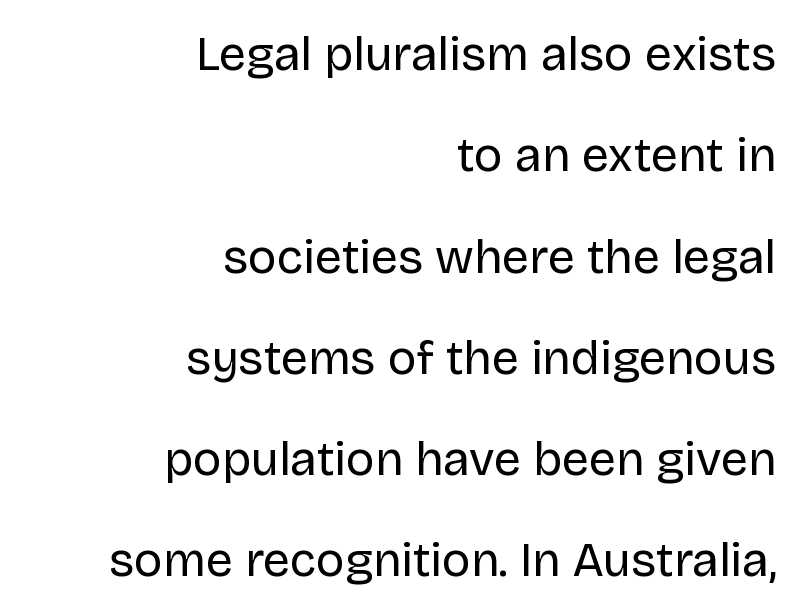
{"serif": "no", "italic": "no", "bold": "no", "weight": "regular", "width": "normal", "stroke_contrast": "low", "x_height": "large", "monospaced": "no", "underline": "no", "align": "right", "line_spacing": "loose", "line_spacing_ratio": 2.11, "letter_spacing": "normal", "letter_spacing_em": 0.0, "glyph_px": 48}
